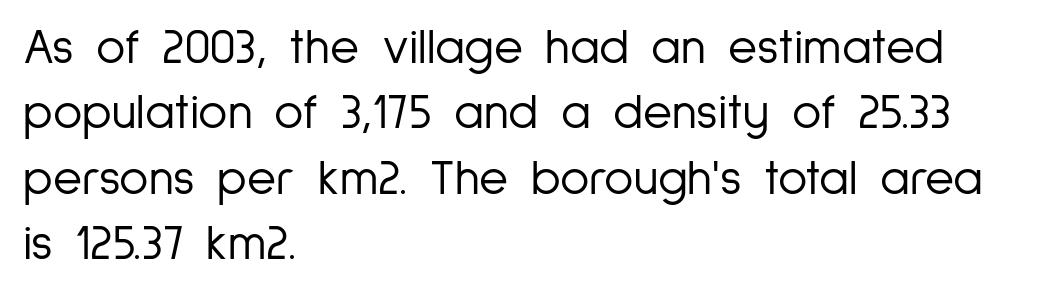
{"serif": "no", "italic": "no", "bold": "no", "weight": "light", "width": "condensed", "stroke_contrast": "low", "x_height": "medium", "monospaced": "no", "underline": "no", "align": "left", "line_spacing": "normal", "line_spacing_ratio": 1.31, "letter_spacing": "normal", "letter_spacing_em": 0.0, "glyph_px": 50}
